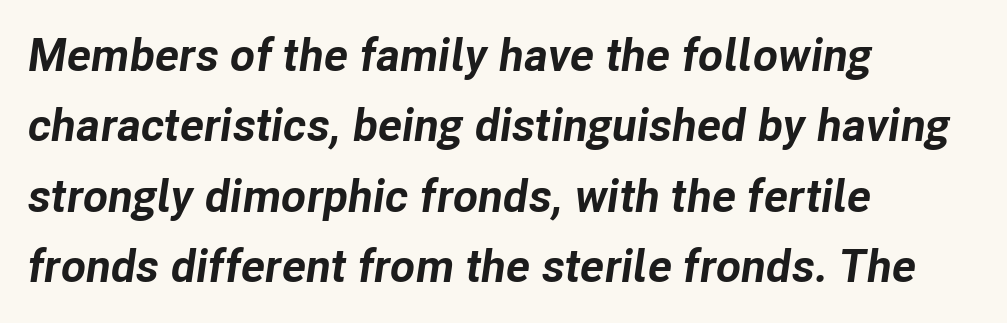
{"italic": "yes", "lean": "right", "slant_degrees": 8, "bold": "yes", "weight": "bold", "width": "normal", "stroke_contrast": "low", "x_height": "medium", "monospaced": "no", "underline": "no", "align": "left", "line_spacing": "normal", "line_spacing_ratio": 1.53, "letter_spacing": "normal", "letter_spacing_em": 0.0, "glyph_px": 46}
